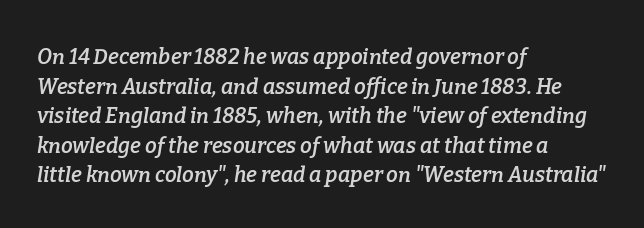
The image shows 21 px text type, italic (leaning right); set left-aligned, normal line spacing (1.41x), normal letter spacing, not underlined.
